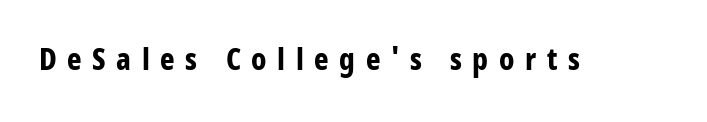
Think of a printed novel: that variable character pitch is what you see here. Each row of text sits above clean, open space. Letter spacing: wide. The face used here is a sans, in the tradition of grotesques and geometrics. Posture: upright roman.
